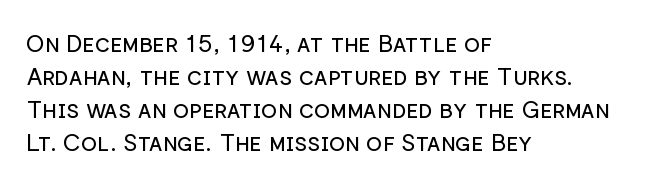
These lines stack with their left ends in a neat column. Letters rest on an invisible, unmarked baseline. The lines sit at an ordinary, default distance from one another. The type sits square on the baseline with zero lean. No letter is thick-stroked: the sample isn't bold. Default kerning and tracking; the words read as compact shapes.
